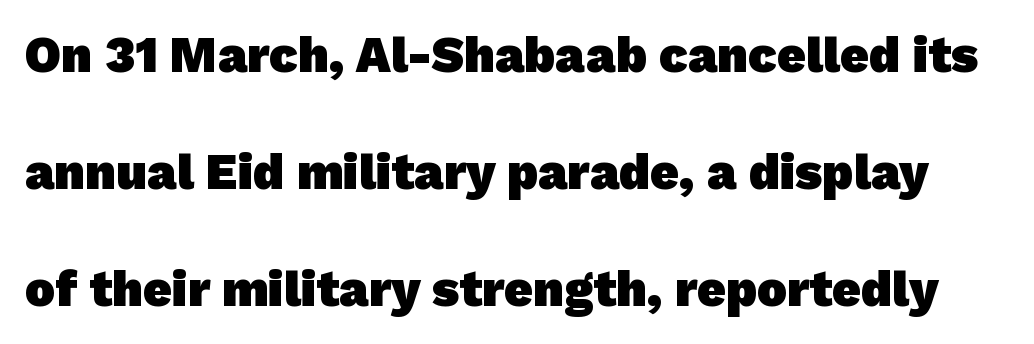
In terms of weight, the rendering is a true, heavy bold. The letters advance in unequal steps, a hallmark of proportional type. Underlining? Definitely not there. To sum up the face: it is a sans, with no serifs.
